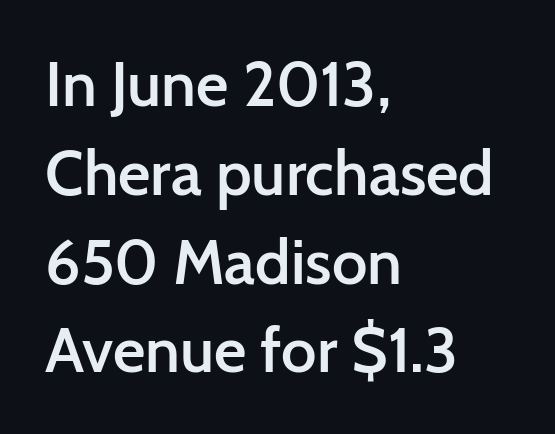
Q: Is the text bold? A: Semi-bold.
Q: Is the text italic (slanted)? A: No, it is upright.
Q: Is the typeface a serif or a sans-serif typeface? A: Sans-serif.
Q: Is the text underlined? A: No.
Q: How is the paragraph aligned? A: Left-aligned.
Q: Is the spacing between letters normal or unusually wide? A: Normal.
Q: Is the spacing between lines tight, normal or loose? A: Normal.
Q: Width (condensed, normal, or wide)? A: Normal.
Q: Stroke contrast? A: Low.
Q: x-height? A: Medium.
Q: Monospaced? A: No.
